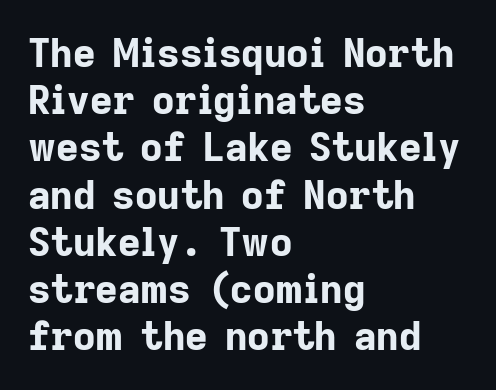
{"serif": "no", "italic": "no", "bold": "yes", "weight": "bold", "width": "normal", "stroke_contrast": "low", "x_height": "medium", "monospaced": "no", "underline": "no", "align": "left", "line_spacing_ratio": 1.21, "letter_spacing": "normal", "letter_spacing_em": 0.0, "glyph_px": 39}
